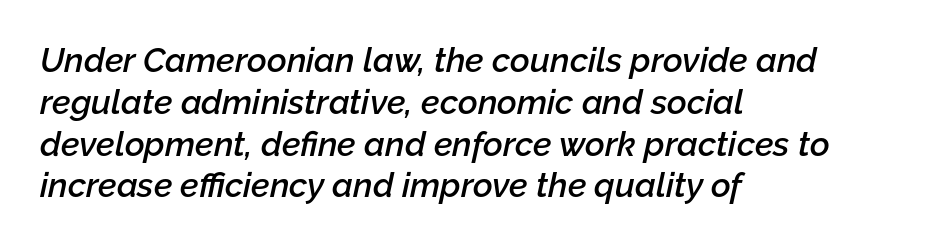
The image shows 34 px semibold type, italic (leaning right); set left-aligned, line spacing 1.23x, normal letter spacing, not underlined; low stroke contrast and a medium x-height.
